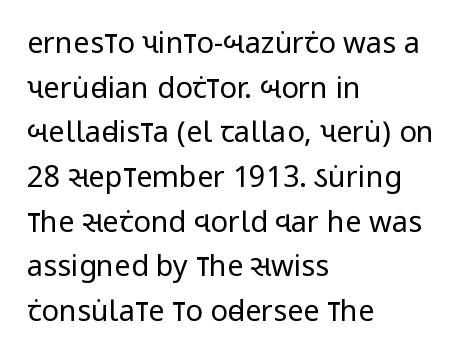
The image shows 29 px regular-weight, condensed sans-serif type, upright; set left-aligned, normal line spacing (1.54x), normal letter spacing, not underlined; low stroke contrast and a large x-height.
